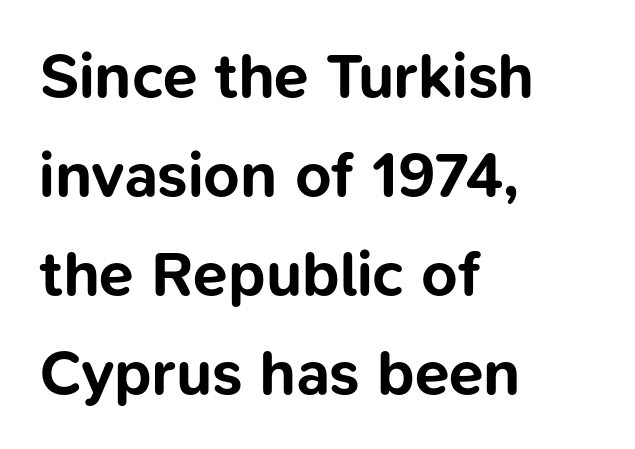
The image shows 63 px bold sans-serif type, upright; set left-aligned, normal line spacing (1.57x), normal letter spacing, not underlined; low stroke contrast and a medium x-height.
